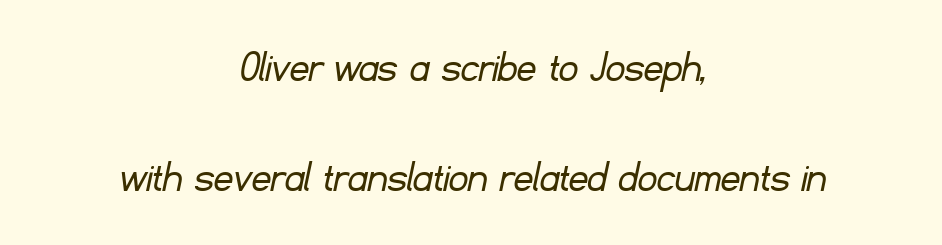
A light-to-regular cut is what we see here. The lines are spread far apart with generous leading. Quick note: underline off. Default kerning and tracking; the words read as compact shapes.
